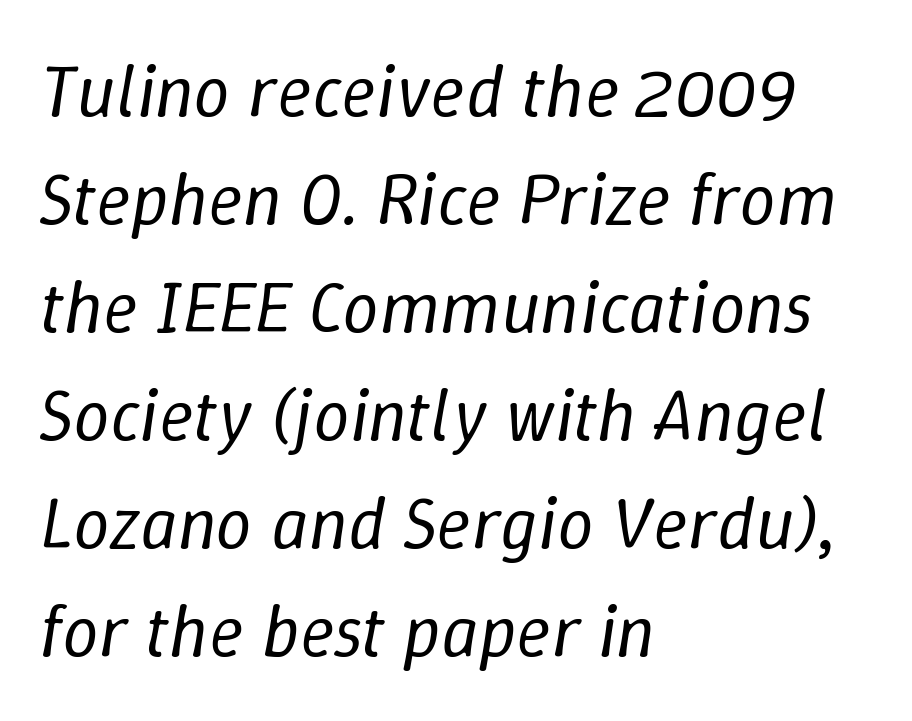
{"italic": "yes", "lean": "right", "slant_degrees": 9, "bold": "no", "weight": "regular", "width": "normal", "stroke_contrast": "low", "x_height": "medium", "monospaced": "no", "underline": "no", "align": "left", "line_spacing": "normal", "line_spacing_ratio": 1.48, "letter_spacing": "normal", "letter_spacing_em": 0.0, "glyph_px": 73}
